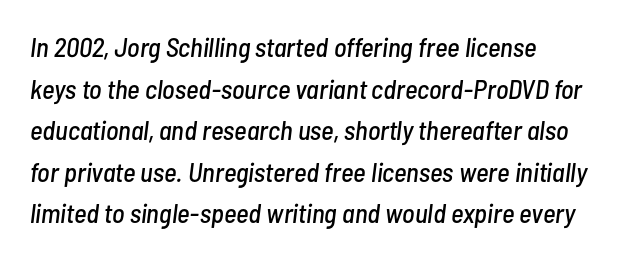
The image shows 27 px text type, italic (leaning right); set left-aligned, normal line spacing (1.54x), normal letter spacing, not underlined.
